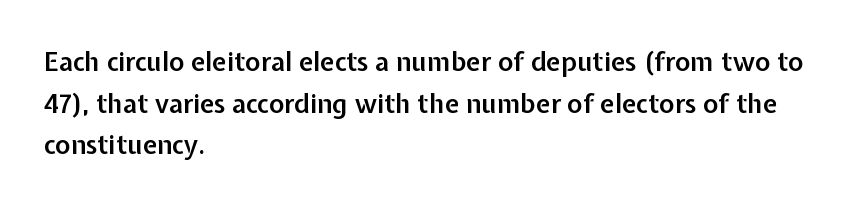
Q: Is the text bold? A: Semi-bold.
Q: Is the text italic (slanted)? A: No, it is upright.
Q: Is the text underlined? A: No.
Q: How is the paragraph aligned? A: Left-aligned.
Q: Is the spacing between letters normal or unusually wide? A: Normal.
Q: Is the spacing between lines tight, normal or loose? A: Normal.
